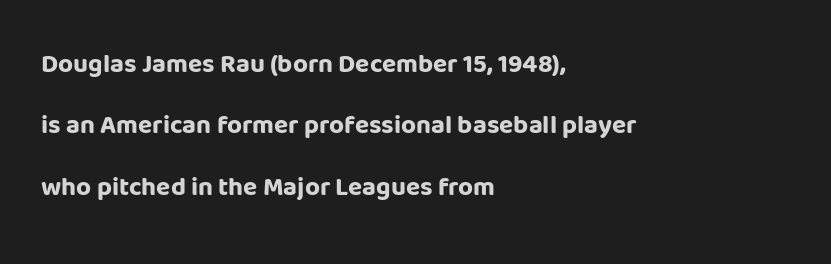
The image shows 26 px bold type, upright; set left-aligned, loose line spacing (2.36x), normal letter spacing, not underlined.
